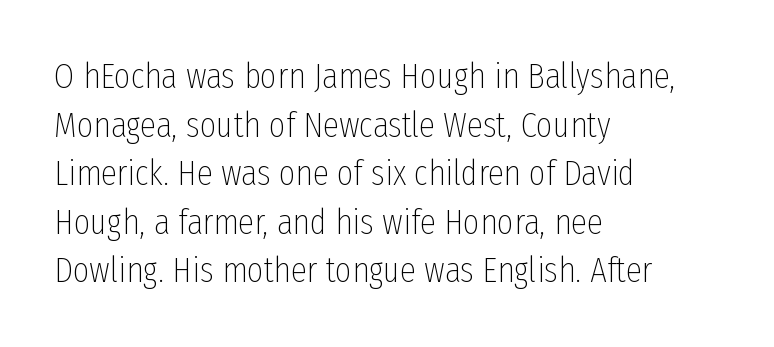
Q: Is the text bold? A: No.
Q: Is the text italic (slanted)? A: No, it is upright.
Q: Is the typeface a serif or a sans-serif typeface? A: Sans-serif.
Q: Is the text underlined? A: No.
Q: How is the paragraph aligned? A: Left-aligned.
Q: Is the spacing between letters normal or unusually wide? A: Normal.
Q: Is the spacing between lines tight, normal or loose? A: Normal.
Q: Width (condensed, normal, or wide)? A: Condensed.
Q: Stroke contrast? A: Low.
Q: x-height? A: Medium.
Q: Monospaced? A: No.
